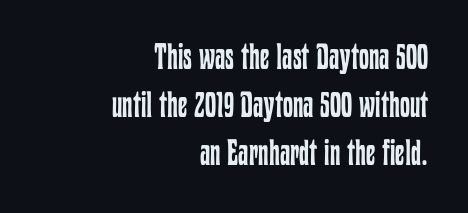
Q: Is the text bold? A: No.
Q: Is the text italic (slanted)? A: No, it is upright.
Q: Is the text underlined? A: No.
Q: How is the paragraph aligned? A: Right-aligned.
Q: Is the spacing between letters normal or unusually wide? A: Normal.
Q: Is the spacing between lines tight, normal or loose? A: Normal.
Q: Width (condensed, normal, or wide)? A: Condensed.
Q: Stroke contrast? A: Low.
Q: x-height? A: Medium.
Q: Monospaced? A: No.
